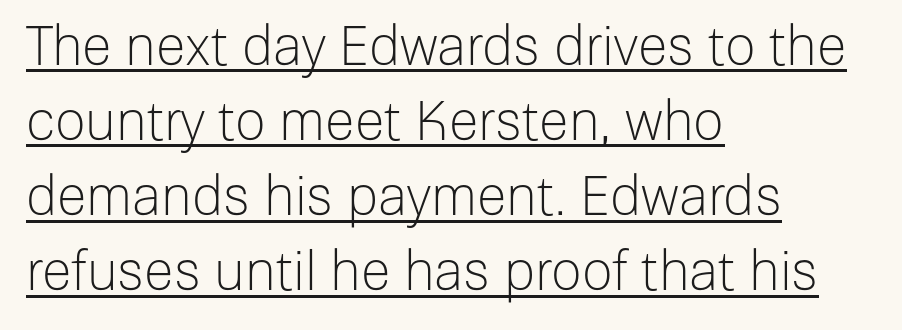
Character widths vary here, with narrow letters taking less room than wide ones. The letterforms sit at book weight or below. The letterforms sit shoulder to shoulder at normal distance. Whoever set this chose a conventional vertical rhythm.
